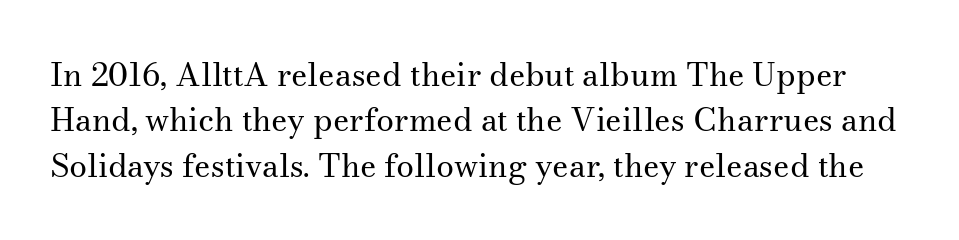
The image shows 32 px regular-weight serif type, upright; set normal line spacing (1.42x), normal letter spacing, not underlined; medium stroke contrast and a small x-height.
